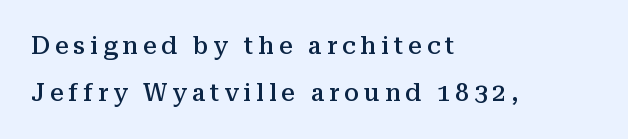
Q: Is the text bold? A: Semi-bold.
Q: Is the text italic (slanted)? A: No, it is upright.
Q: Is the text underlined? A: No.
Q: How is the paragraph aligned? A: Left-aligned.
Q: Is the spacing between letters normal or unusually wide? A: Unusually wide.
Q: Is the spacing between lines tight, normal or loose? A: Loose.
